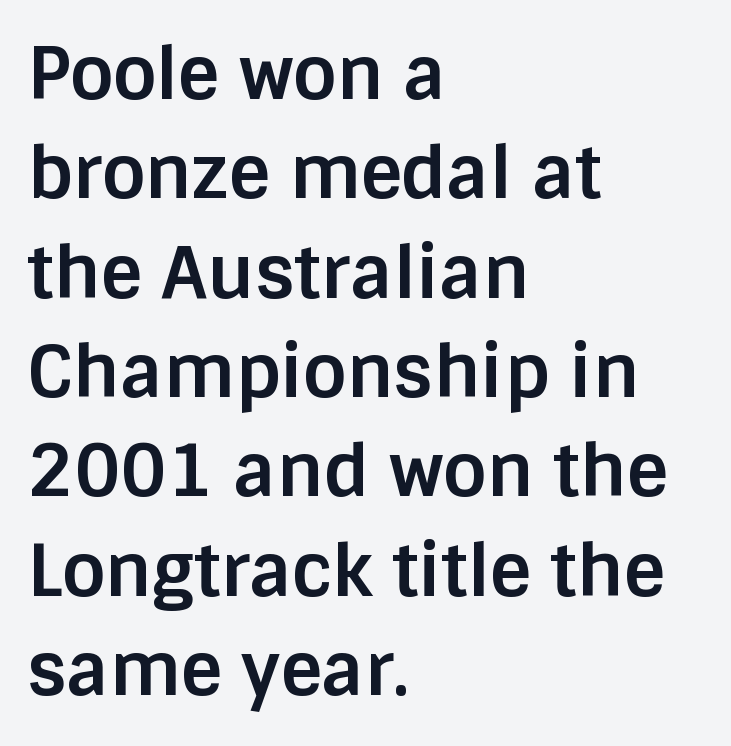
Q: Is the text bold? A: Yes.
Q: Is the text italic (slanted)? A: No, it is upright.
Q: Is the typeface a serif or a sans-serif typeface? A: Sans-serif.
Q: Is the text underlined? A: No.
Q: How is the paragraph aligned? A: Left-aligned.
Q: Is the spacing between letters normal or unusually wide? A: Normal.
Q: Is the spacing between lines tight, normal or loose? A: Normal.
Q: Width (condensed, normal, or wide)? A: Normal.
Q: Stroke contrast? A: Low.
Q: x-height? A: Large.
Q: Monospaced? A: No.
